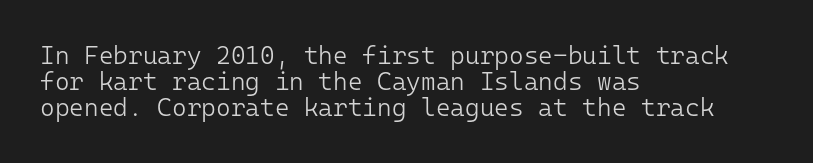
In terms of leading, this rendering errs on the cramped side. A typesetter would call this zero additional tracking. Think standard paragraph weight, or any step lighter than that. Line starts are locked; line ends wander.
